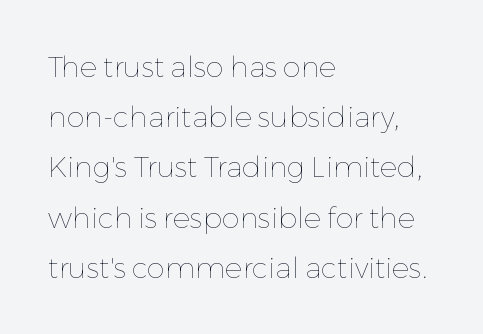
{"italic": "no", "bold": "no", "weight": "thin", "width": "normal", "stroke_contrast": "low", "x_height": "medium", "monospaced": "no", "underline": "no", "align": "left", "line_spacing_ratio": 1.73, "letter_spacing": "normal", "letter_spacing_em": 0.0, "glyph_px": 29}
